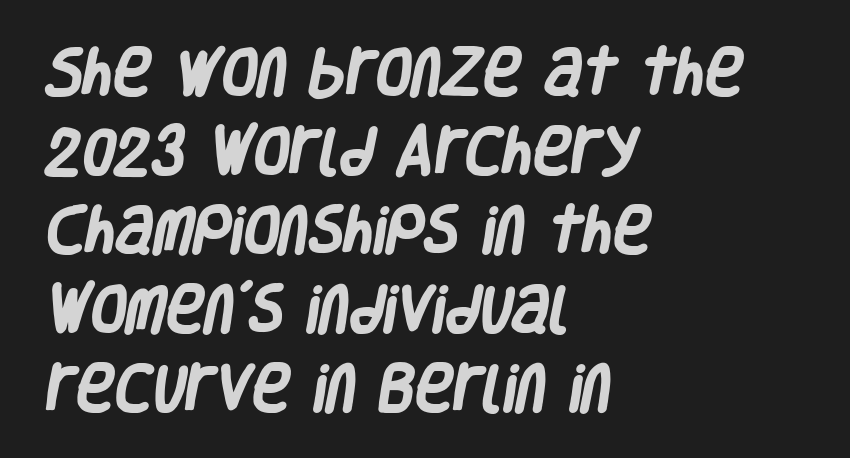
Q: Is the text bold? A: Yes.
Q: Is the typeface a serif or a sans-serif typeface? A: Sans-serif.
Q: Is the text underlined? A: No.
Q: How is the paragraph aligned? A: Left-aligned.
Q: Is the spacing between letters normal or unusually wide? A: Normal.
Q: Is the spacing between lines tight, normal or loose? A: Normal.
Q: Width (condensed, normal, or wide)? A: Condensed.
Q: Stroke contrast? A: Low.
Q: x-height? A: Large.
Q: Monospaced? A: No.
